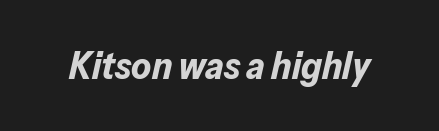
{"italic": "yes", "lean": "right", "slant_degrees": 13, "bold": "yes", "weight": "bold", "width": "normal", "stroke_contrast": "low", "x_height": "medium", "monospaced": "no", "underline": "no", "letter_spacing": "normal", "letter_spacing_em": 0.0, "glyph_px": 38}
